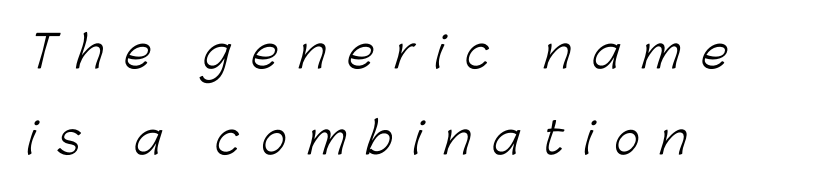
{"serif": "no", "bold": "no", "weight": "light", "width": "normal", "stroke_contrast": "low", "x_height": "medium", "monospaced": "no", "underline": "no", "align": "left", "line_spacing": "loose", "line_spacing_ratio": 1.96, "letter_spacing": "wide", "letter_spacing_em": 0.47, "glyph_px": 44}
